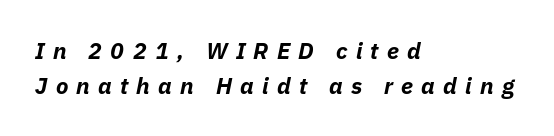
Beneath every word, the page is bare. Which margin do the lines hug? The left one — the right edge is uneven. Compared with ordinary roman type, these characters are visibly tilted. If you measured baseline to baseline, you'd find a middling distance. Typographic density is high because the face is bold.
